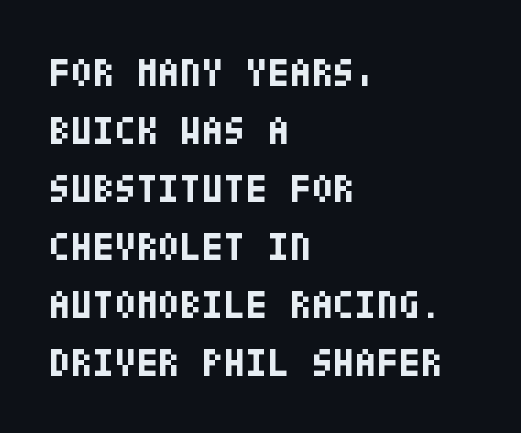
The image shows 40 px bold, condensed sans-serif type, upright; set left-aligned, normal line spacing (1.45x), normal letter spacing, not underlined; low stroke contrast and a large x-height.
